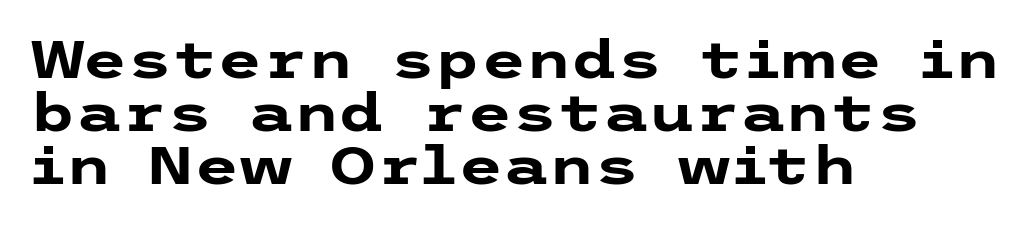
The paragraph has a hard left edge and a soft right edge. The leading is snug, giving the passage a crowded texture. A typesetter would mark this as roman, not italic. Any mark beneath the type? The region is blank.
